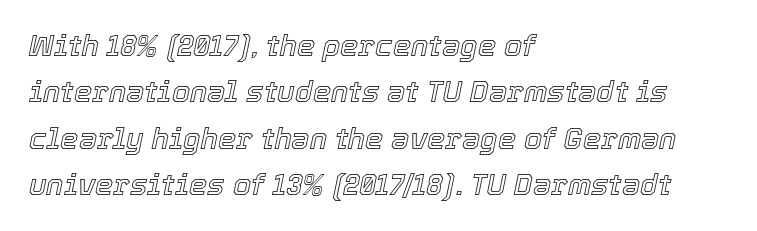
The passage shown is typed in a proportional face where columns would drift. A clean baseline with only descenders dipping below it. Horizontally, the lines are justified to the leading edge only. Designer's note — italics engaged. The block of text has a typical density, with ordinary space between rows. What stands out about the letter spacing? Nothing — it is the standard amount.
